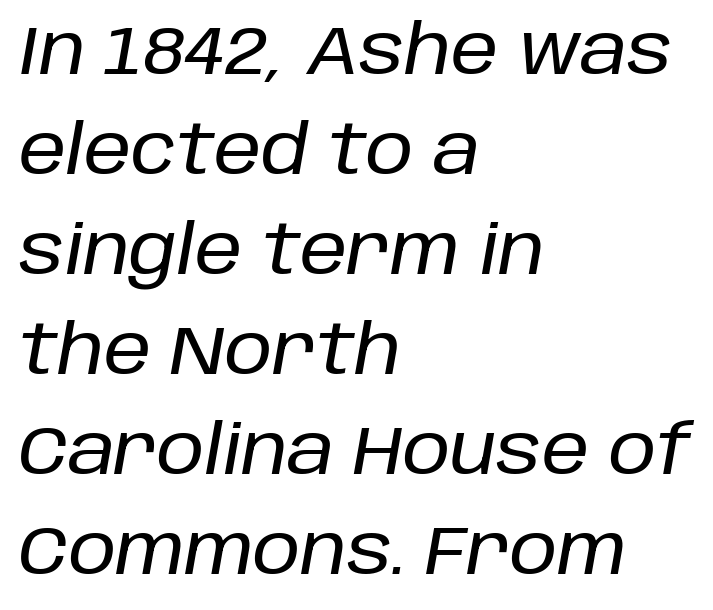
{"italic": "yes", "lean": "right", "slant_degrees": 10, "width": "normal", "stroke_contrast": "low", "x_height": "large", "monospaced": "no", "underline": "no", "align": "left", "line_spacing": "normal", "line_spacing_ratio": 1.47, "letter_spacing": "normal", "letter_spacing_em": 0.0, "glyph_px": 68}
